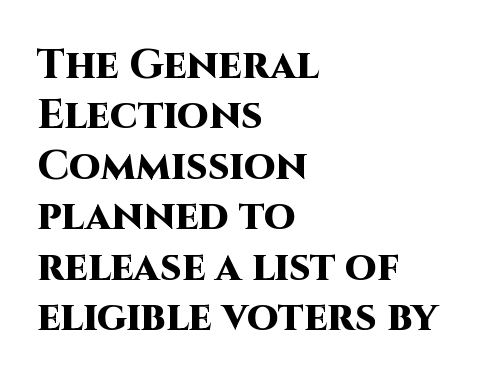
{"serif": "no", "italic": "no", "bold": "yes", "weight": "heavy", "width": "normal", "stroke_contrast": "high", "x_height": "large", "monospaced": "no", "underline": "no", "align": "left", "line_spacing_ratio": 1.23, "letter_spacing": "normal", "letter_spacing_em": 0.0, "glyph_px": 41}
